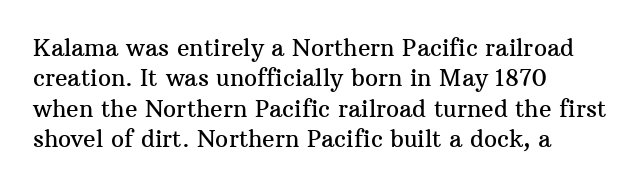
The image shows 23 px text type, upright; set left-aligned, normal line spacing (1.32x), normal letter spacing, not underlined.
